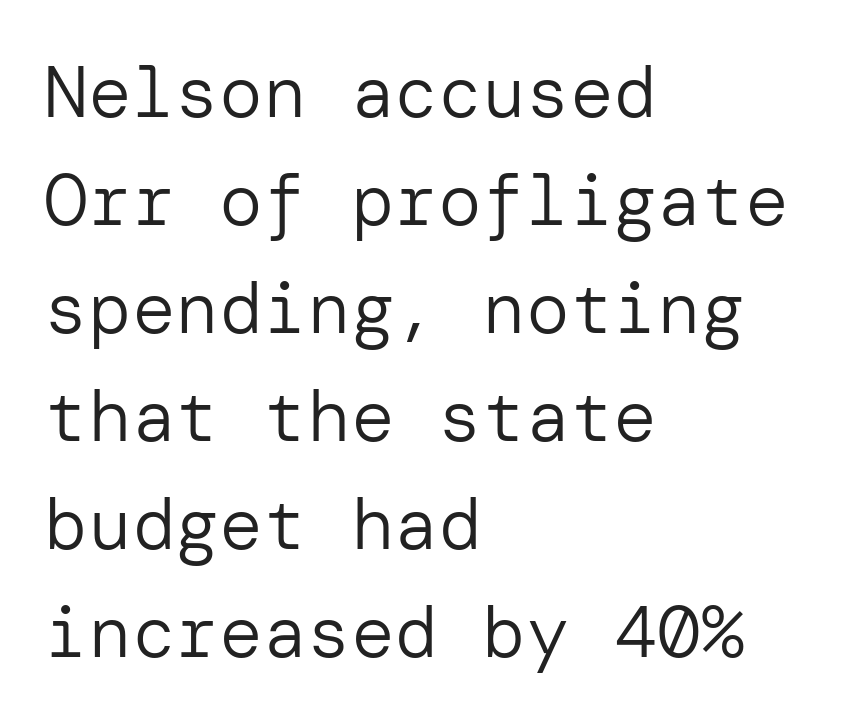
The image shows 73 px regular-weight sans-serif type, upright; set left-aligned, normal line spacing (1.48x), normal letter spacing, not underlined; low stroke contrast and a medium x-height.
